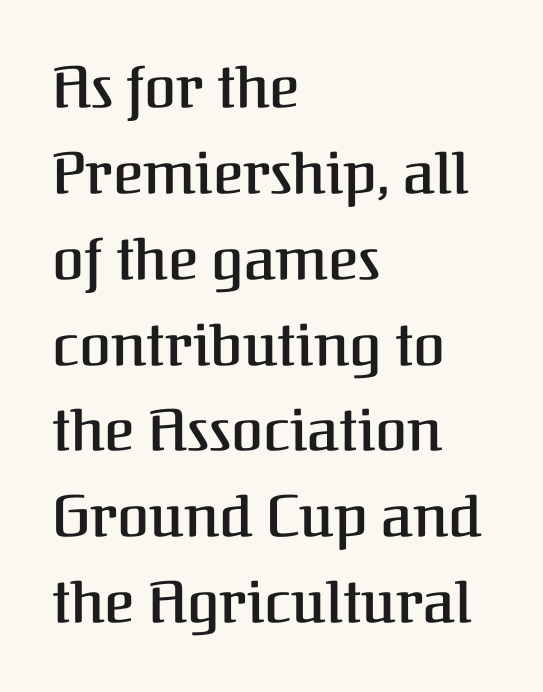
{"serif": "yes", "italic": "no", "bold": "semi", "weight": "semibold", "width": "normal", "stroke_contrast": "medium", "x_height": "medium", "monospaced": "no", "underline": "no", "align": "left", "line_spacing": "normal", "line_spacing_ratio": 1.48, "letter_spacing": "normal", "letter_spacing_em": 0.0, "glyph_px": 58}
